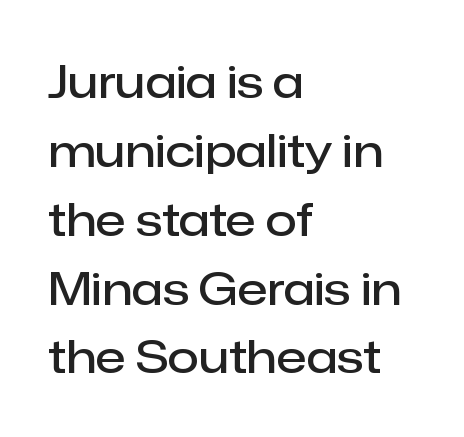
Each line starts at the same left margin while the right side varies. If you drew a line through each stem, it would be perfectly vertical. Each letter keeps its own natural width here, so spacing adapts to shape. The glyphs are unaccompanied by any horizontal stroke below them. Font category for this specimen: sans-serif.
